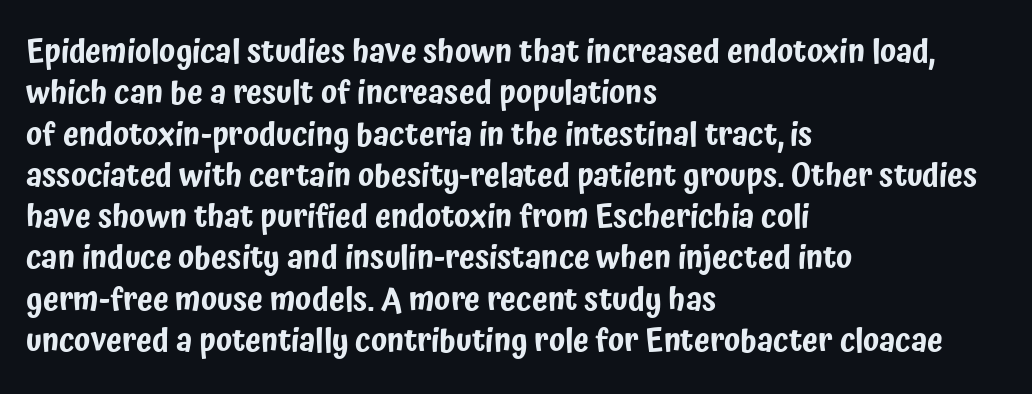
The image shows 32 px condensed sans-serif type, upright; set left-aligned, normal line spacing (1.29x), normal letter spacing, not underlined; low stroke contrast and a medium x-height.
